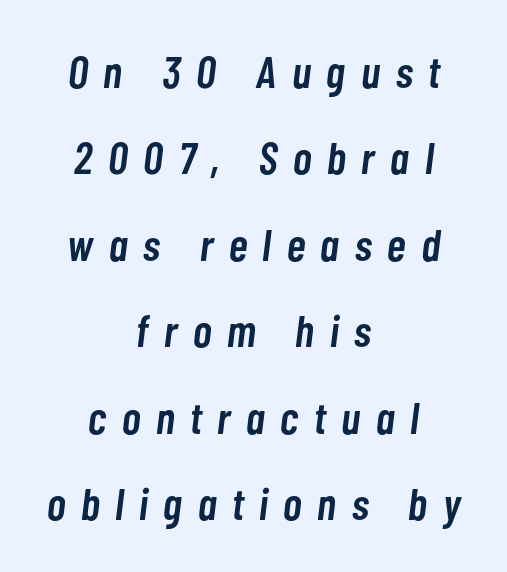
The image shows 45 px semibold, condensed type, italic (leaning right); set centered, loose line spacing (1.92x), unusually wide letter spacing (+0.35 em), not underlined; low stroke contrast and a medium x-height.
